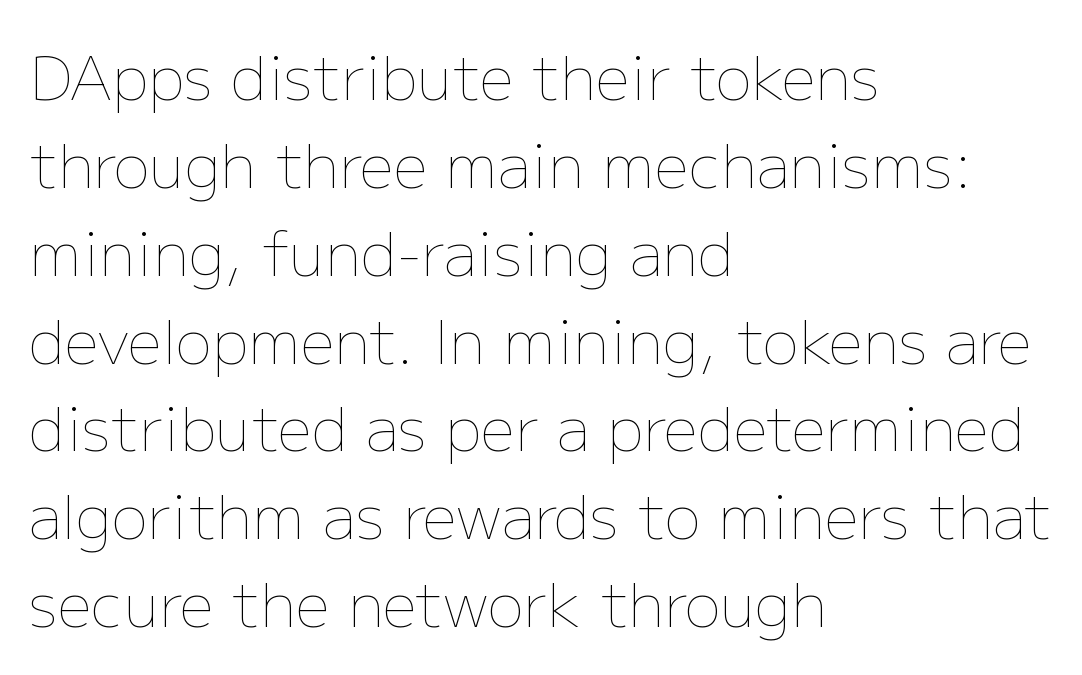
Q: Is the text bold? A: No.
Q: Is the text italic (slanted)? A: No, it is upright.
Q: Is the text underlined? A: No.
Q: How is the paragraph aligned? A: Left-aligned.
Q: Is the spacing between letters normal or unusually wide? A: Normal.
Q: Is the spacing between lines tight, normal or loose? A: Normal.
Q: Width (condensed, normal, or wide)? A: Normal.
Q: Stroke contrast? A: Low.
Q: x-height? A: Medium.
Q: Monospaced? A: No.
